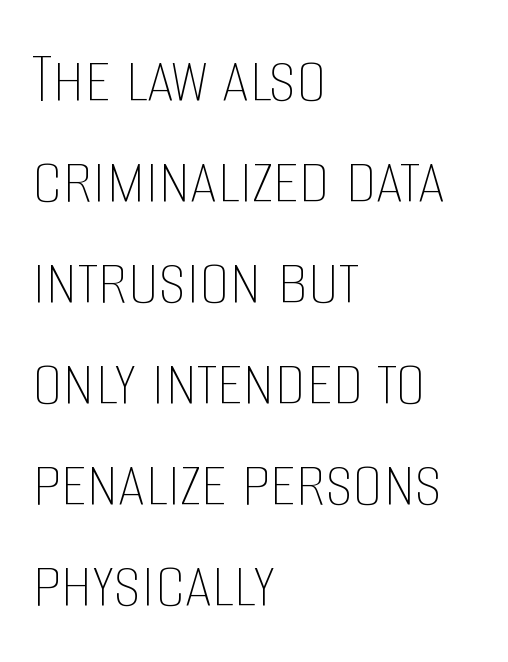
Q: Is the text bold? A: No.
Q: Is the text italic (slanted)? A: No, it is upright.
Q: Is the text underlined? A: No.
Q: How is the paragraph aligned? A: Left-aligned.
Q: Is the spacing between letters normal or unusually wide? A: Normal.
Q: Is the spacing between lines tight, normal or loose? A: Normal.
Q: Width (condensed, normal, or wide)? A: Condensed.
Q: Stroke contrast? A: Low.
Q: x-height? A: Large.
Q: Monospaced? A: No.
